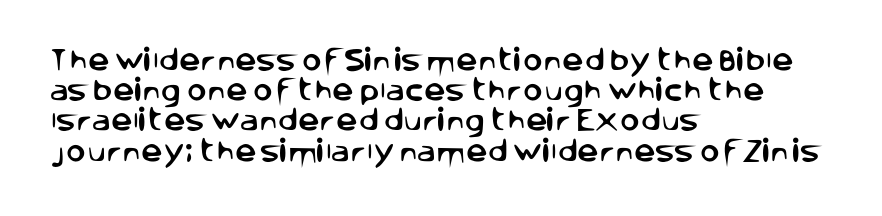
{"italic": "no", "underline": "no", "align": "left", "line_spacing": "normal", "line_spacing_ratio": 1.26, "letter_spacing": "normal", "letter_spacing_em": 0.0, "glyph_px": 24}
